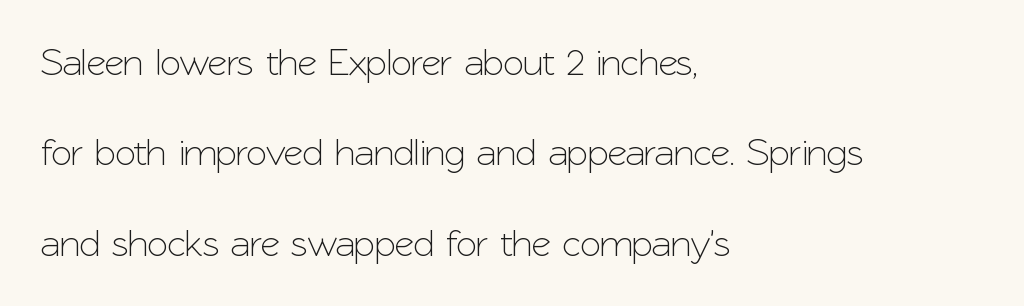
Varying glyph widths throughout — classic text-font behaviour. Serifs: no, the terminals of the letterforms are clean. Nobody touched the tracking dial on this one. Posture: upright roman. The text block is weighted toward the left margin, trailing off unevenly rightward. The foot of each line stays bare and open.
